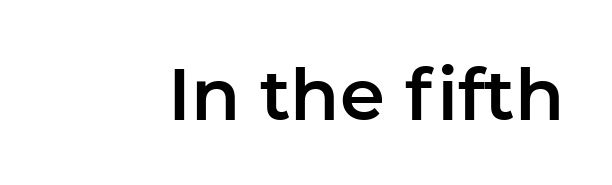
Q: Is the text italic (slanted)? A: No, it is upright.
Q: Is the typeface a serif or a sans-serif typeface? A: Sans-serif.
Q: Is the text underlined? A: No.
Q: Is the spacing between letters normal or unusually wide? A: Normal.
Q: Width (condensed, normal, or wide)? A: Normal.
Q: Stroke contrast? A: Low.
Q: x-height? A: Medium.
Q: Monospaced? A: No.
